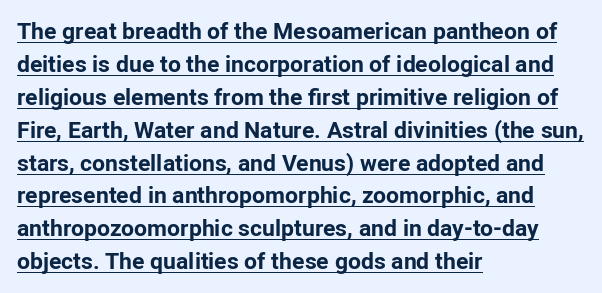
The image shows 23 px bold type, upright; set left-aligned, normal line spacing (1.43x), normal letter spacing, underlined.
